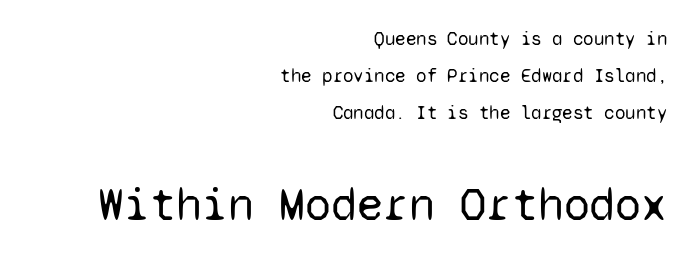
The letters carry no serifs — their stems end cleanly without finishing strokes. Spacing verdict: monospaced, one width for all characters. Quick note: interline space is abundant. Between one letter and the next there's only the usual sliver of space. Bigger letters appear in the bottom chunk; the top chunk is reduced. Each stroke keeps to a modest, everyday thickness or less.
